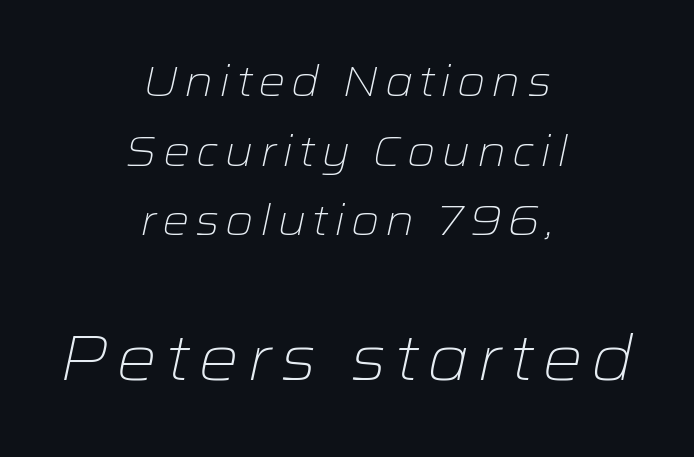
The image shows 64 px light, wide type, italic (leaning right); set centered, normal line spacing (1.62x), not underlined; the second (bottom) block is 1.49x larger; low stroke contrast and a medium x-height.
